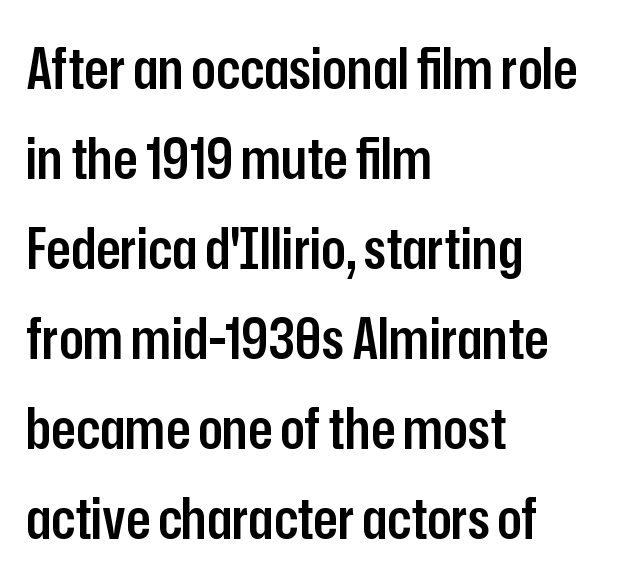
{"serif": "no", "italic": "no", "bold": "semi", "weight": "semibold", "width": "condensed", "stroke_contrast": "low", "x_height": "medium", "monospaced": "no", "underline": "no", "align": "left", "line_spacing": "normal", "line_spacing_ratio": 1.58, "letter_spacing": "normal", "letter_spacing_em": 0.0, "glyph_px": 57}
